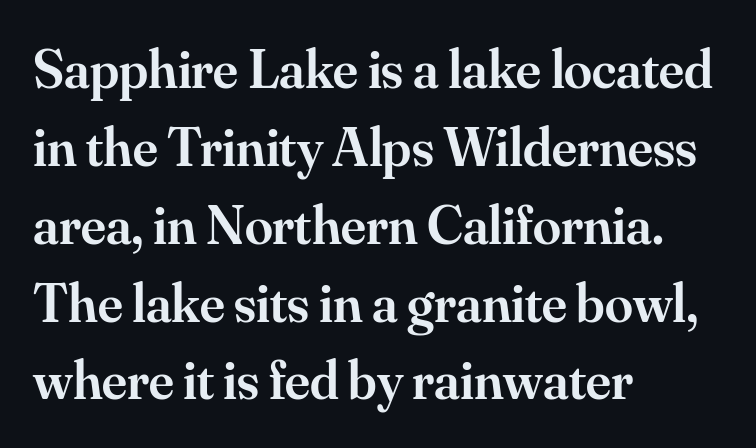
Q: Is the text bold? A: Semi-bold.
Q: Is the text italic (slanted)? A: No, it is upright.
Q: Is the typeface a serif or a sans-serif typeface? A: Serif.
Q: Is the text underlined? A: No.
Q: How is the paragraph aligned? A: Left-aligned.
Q: Is the spacing between letters normal or unusually wide? A: Normal.
Q: Is the spacing between lines tight, normal or loose? A: Normal.
Q: Width (condensed, normal, or wide)? A: Normal.
Q: Stroke contrast? A: Medium.
Q: x-height? A: Small.
Q: Monospaced? A: No.
